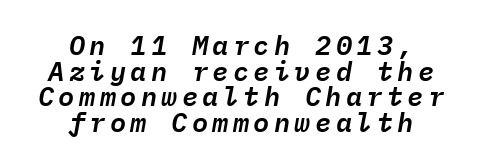
The image shows 27 px text type, italic (leaning right); set centered, tight line spacing (0.95x), not underlined.
